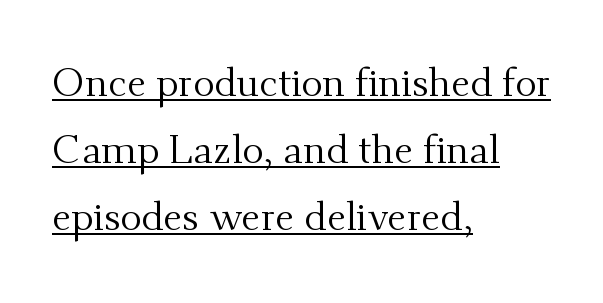
If you measured baseline to baseline, you'd find a middling distance. A classic flush-left, rag-right setting is used for this passage. You can tell it's not italic because the verticals are truly vertical. Nobody touched the tracking dial on this one.
